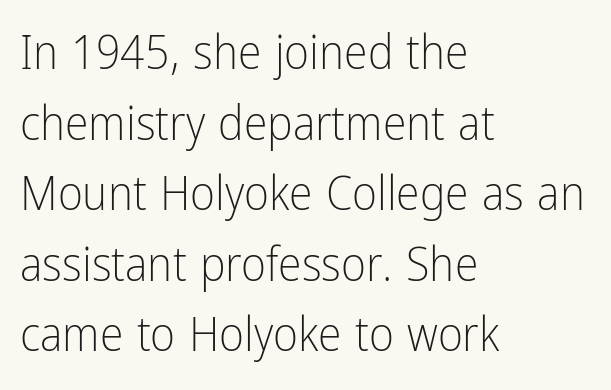
Characters follow at the spacing the type designer built in. A sans-serif font was chosen for this passage. Rendered with straight, roman letterforms. The vertical gap from one line to the next is medium. In CSS terms this would be text-align: left. The font sits on the lighter half of the weight spectrum, regular included.
